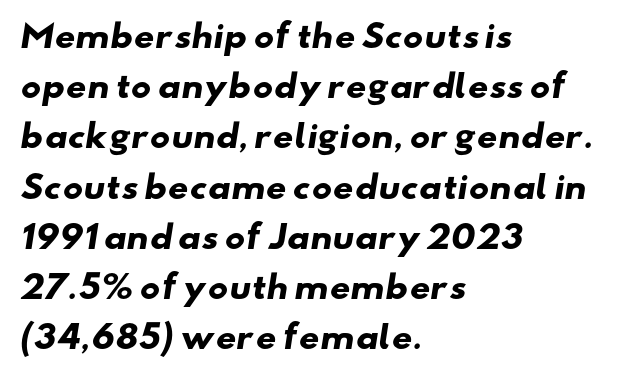
The image shows 32 px heavy, wide sans-serif type; set left-aligned, normal line spacing (1.57x), normal letter spacing, not underlined; low stroke contrast and a small x-height.
